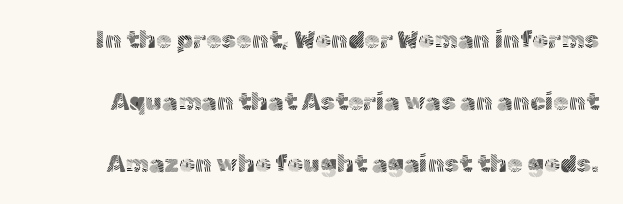
The foot of each line stays bare and open. Loosely led — the rows are spread out. Unbolded letterforms with no extra heft. The tracking reads as untouched default to a designer's eye.
